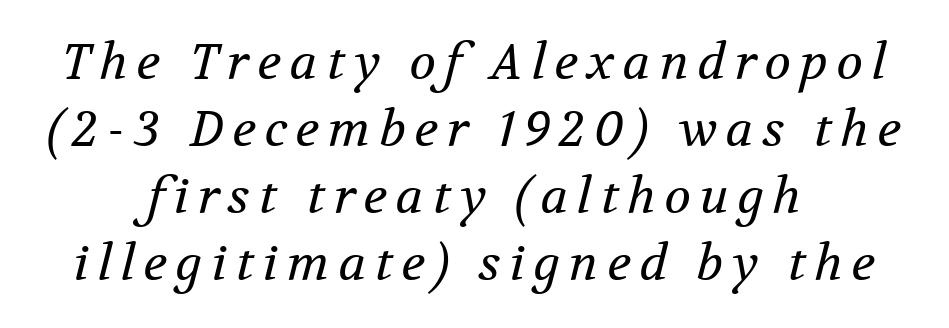
{"serif": "yes", "italic": "yes", "lean": "right", "slant_degrees": 12, "bold": "no", "weight": "regular", "width": "normal", "stroke_contrast": "medium", "x_height": "medium", "monospaced": "no", "underline": "no", "align": "center", "line_spacing": "normal", "line_spacing_ratio": 1.37, "glyph_px": 49}
